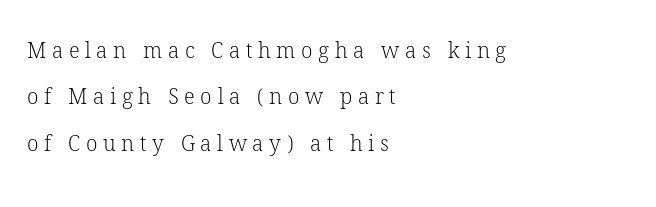
The image shows 21 px text type, upright; set left-aligned, loose line spacing (2.21x), unusually wide letter spacing (+0.27 em), not underlined.
